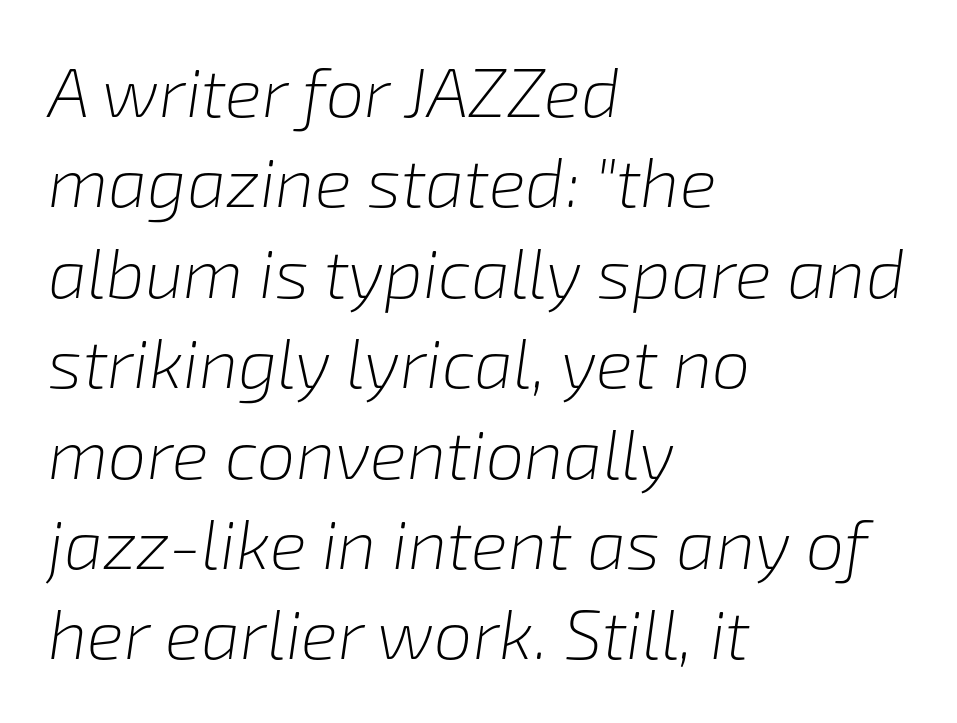
Varying glyph widths throughout — classic text-font behaviour. Regular leading. Decoration check: the copy has no underline. Between one letter and the next there's only the usual sliver of space.
